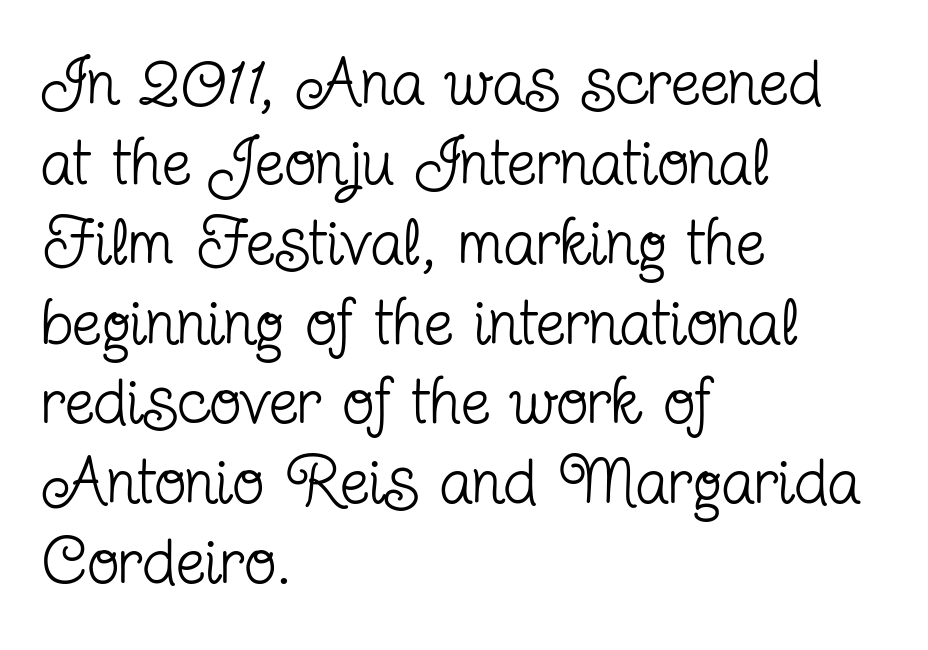
{"serif": "yes", "italic": "no", "bold": "no", "weight": "regular", "width": "condensed", "stroke_contrast": "low", "x_height": "medium", "monospaced": "no", "underline": "no", "align": "left", "line_spacing_ratio": 1.21, "letter_spacing": "normal", "letter_spacing_em": 0.0, "glyph_px": 66}
